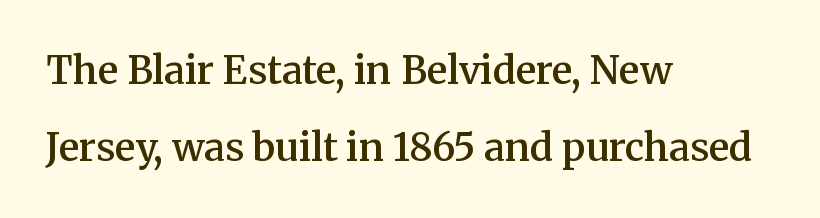
{"serif": "yes", "italic": "no", "bold": "semi", "weight": "semibold", "width": "normal", "stroke_contrast": "medium", "x_height": "medium", "monospaced": "no", "underline": "no", "align": "left", "line_spacing": "loose", "line_spacing_ratio": 2.02, "letter_spacing": "normal", "letter_spacing_em": 0.0, "glyph_px": 38}
